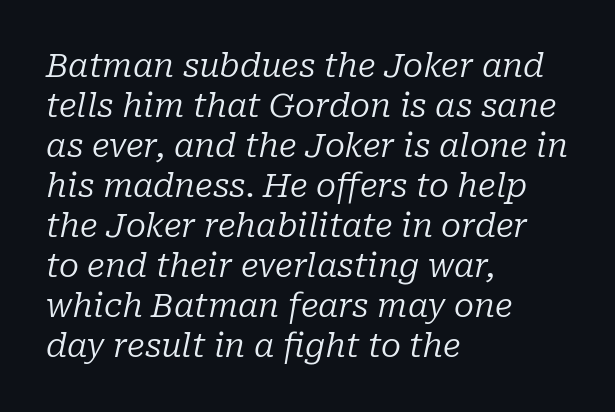
{"serif": "yes", "italic": "yes", "lean": "right", "slant_degrees": 10, "bold": "no", "weight": "regular", "width": "normal", "stroke_contrast": "low", "x_height": "medium", "monospaced": "no", "underline": "no", "align": "left", "line_spacing_ratio": 1.21, "letter_spacing": "normal", "letter_spacing_em": 0.0, "glyph_px": 33}
